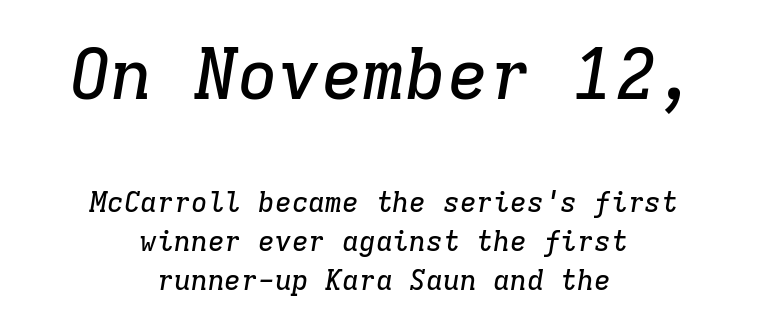
{"serif": "yes", "italic": "yes", "lean": "right", "slant_degrees": 9, "width": "normal", "stroke_contrast": "low", "x_height": "medium", "monospaced": "yes", "underline": "no", "align": "center", "line_spacing": "normal", "line_spacing_ratio": 1.39, "letter_spacing": "normal", "letter_spacing_em": 0.0, "larger_block": "first", "size_ratio": 2.5, "glyph_px": 70}
